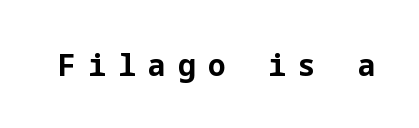
The image shows 30 px bold sans-serif type, upright; set unusually wide letter spacing (+0.4 em), not underlined; low stroke contrast and a medium x-height.
